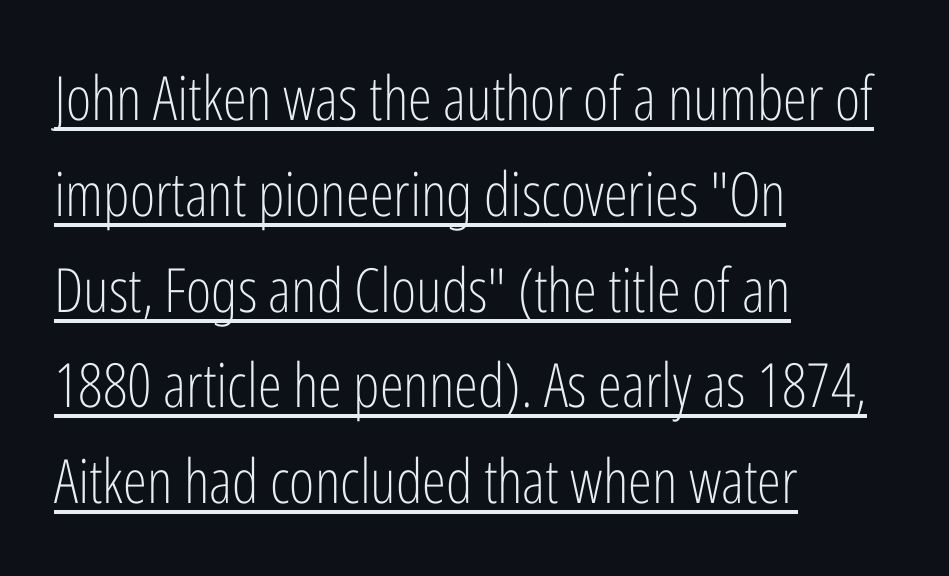
Q: Is the text bold? A: No.
Q: Is the text italic (slanted)? A: No, it is upright.
Q: Is the typeface a serif or a sans-serif typeface? A: Sans-serif.
Q: Is the text underlined? A: Yes.
Q: How is the paragraph aligned? A: Left-aligned.
Q: Is the spacing between letters normal or unusually wide? A: Normal.
Q: Is the spacing between lines tight, normal or loose? A: Normal.
Q: Width (condensed, normal, or wide)? A: Condensed.
Q: Stroke contrast? A: Low.
Q: x-height? A: Medium.
Q: Monospaced? A: No.
